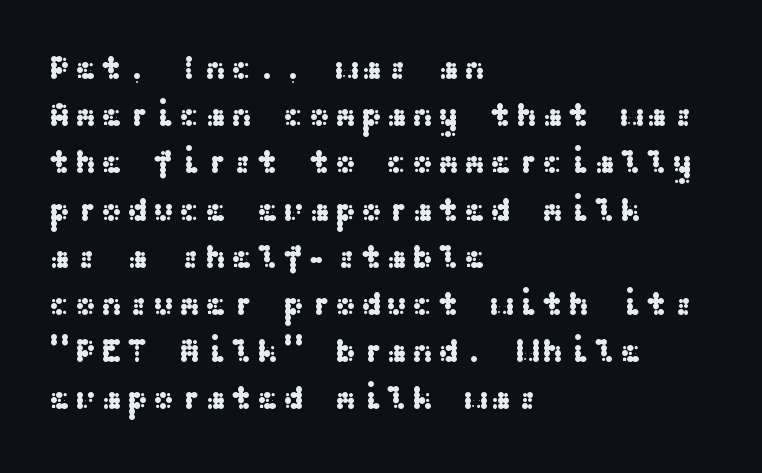
{"serif": "no", "italic": "no", "width": "wide", "stroke_contrast": "medium", "x_height": "medium", "underline": "no", "align": "left", "line_spacing": "normal", "line_spacing_ratio": 1.43, "glyph_px": 33}
